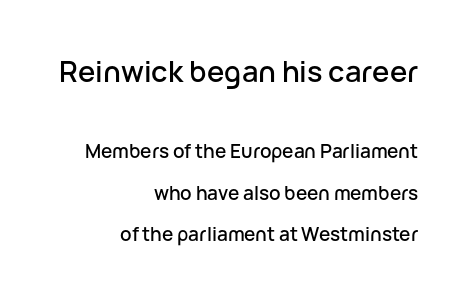
Q: Is the text italic (slanted)? A: No, it is upright.
Q: Is the typeface a serif or a sans-serif typeface? A: Sans-serif.
Q: Is the text underlined? A: No.
Q: How is the paragraph aligned? A: Right-aligned.
Q: Is the spacing between letters normal or unusually wide? A: Normal.
Q: Is the spacing between lines tight, normal or loose? A: Loose.
Q: Which block of text is set in a larger size, the first (top) or the second (bottom)? A: The first (top) one.
Q: Width (condensed, normal, or wide)? A: Normal.
Q: Stroke contrast? A: Low.
Q: x-height? A: Medium.
Q: Monospaced? A: No.
